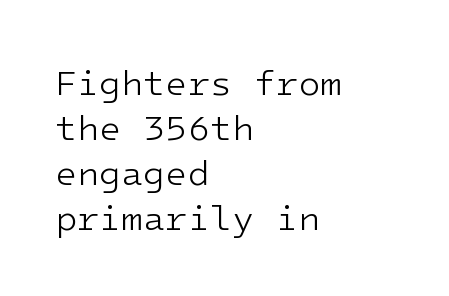
{"serif": "no", "italic": "no", "bold": "no", "weight": "light", "width": "normal", "stroke_contrast": "low", "x_height": "medium", "underline": "no", "align": "left", "line_spacing": "normal", "line_spacing_ratio": 1.25, "letter_spacing": "normal", "letter_spacing_em": 0.0, "glyph_px": 36}
